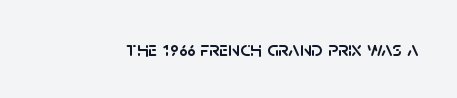
Every character sits straight up, as roman type does. The string is rendered with underlining switched off. Students, note that the glyphs here touch the page at normal intervals.
